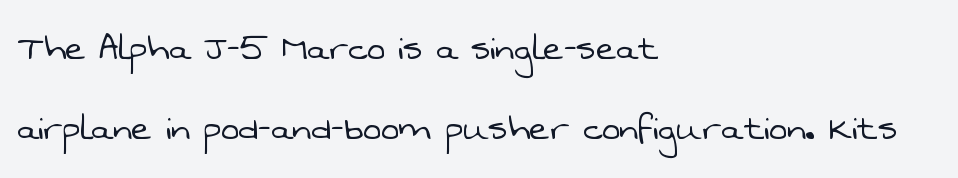
The image shows 43 px light sans-serif type; set left-aligned, line spacing 1.85x, normal letter spacing, not underlined; low stroke contrast and a medium x-height.
